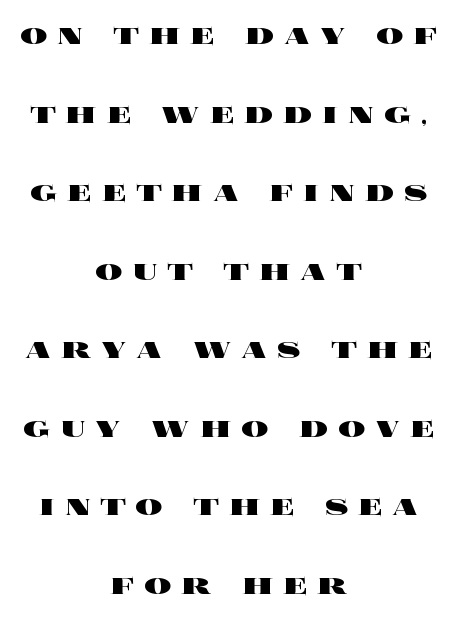
The area under the type is left untouched. You could not count columns in this text — the font is proportionally spaced. How heavy is the stroke? Heavy — this is a bold. The typesetter chose a symmetrical, centered arrangement here.
